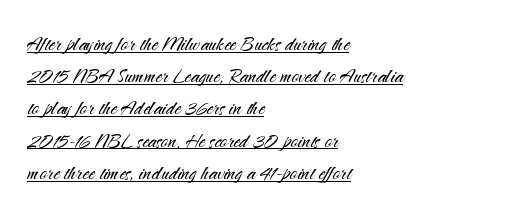
Q: Is the text bold? A: No.
Q: Is the text italic (slanted)? A: Yes.
Q: Is the text underlined? A: Yes.
Q: How is the paragraph aligned? A: Left-aligned.
Q: Is the spacing between letters normal or unusually wide? A: Normal.
Q: Is the spacing between lines tight, normal or loose? A: Normal.
